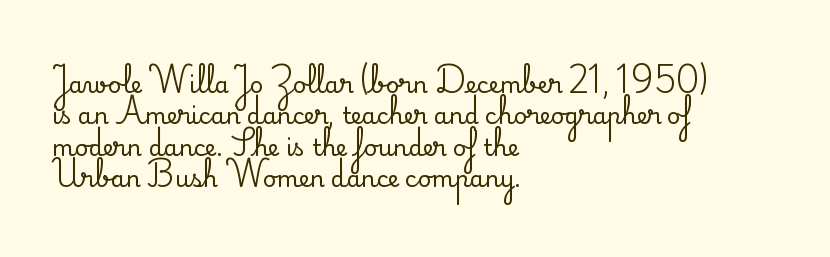
Q: Is the text italic (slanted)? A: No, it is upright.
Q: Is the text underlined? A: No.
Q: How is the paragraph aligned? A: Left-aligned.
Q: Is the spacing between letters normal or unusually wide? A: Normal.
Q: Is the spacing between lines tight, normal or loose? A: Normal.
